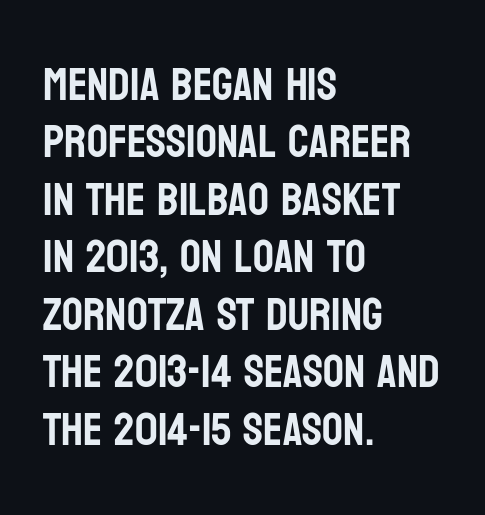
The gap between lines stays unmarked. Every character sits straight up, as roman type does. Reading down the column, the eye jumps a familiar distance to each next line. A classic flush-left, rag-right setting is used for this passage. Note the varied advance widths — an 'i' is clearly narrower than an 'm'. Tracking here is standard; glyphs follow each other at the usual distance.
